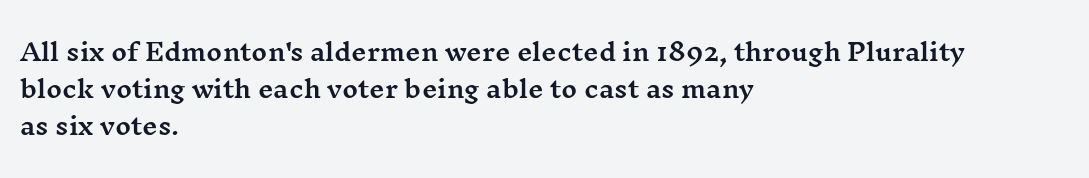
Interline gaps are of average width in this sample. The letters stand upright; this is a roman face. The face used here is rendered with its standard letterfit. Leftover space on each line is placed entirely after the last word. Beneath every word, the page is bare.
